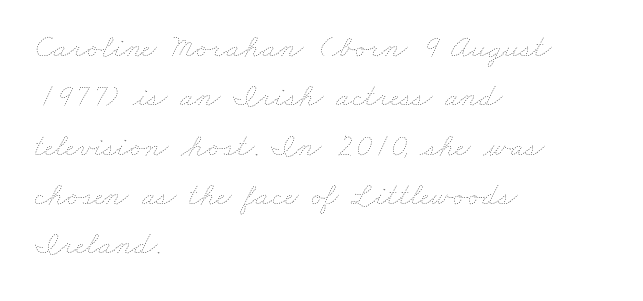
Lines of text with bare space underneath. The rendering keeps characters at their native spacing. The letters advance in unequal steps, a hallmark of proportional type. Counters stay open thanks to moderate or lighter strokes.
